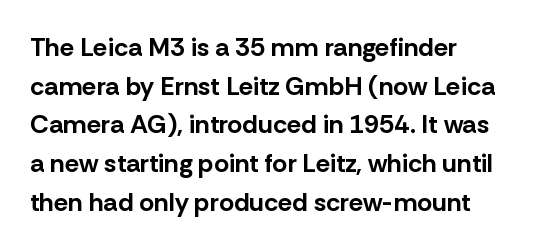
Q: Is the text bold? A: Yes.
Q: Is the text italic (slanted)? A: No, it is upright.
Q: Is the text underlined? A: No.
Q: How is the paragraph aligned? A: Left-aligned.
Q: Is the spacing between letters normal or unusually wide? A: Normal.
Q: Is the spacing between lines tight, normal or loose? A: Normal.
